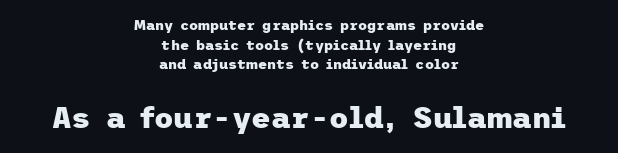
Q: Is the text bold? A: Yes.
Q: Is the text italic (slanted)? A: No, it is upright.
Q: Is the typeface a serif or a sans-serif typeface? A: Sans-serif.
Q: Is the text underlined? A: No.
Q: How is the paragraph aligned? A: Centered.
Q: Is the spacing between letters normal or unusually wide? A: Normal.
Q: Is the spacing between lines tight, normal or loose? A: Normal.
Q: Which block of text is set in a larger size, the first (top) or the second (bottom)? A: The second (bottom) one.
Q: Width (condensed, normal, or wide)? A: Normal.
Q: Stroke contrast? A: Low.
Q: x-height? A: Medium.
